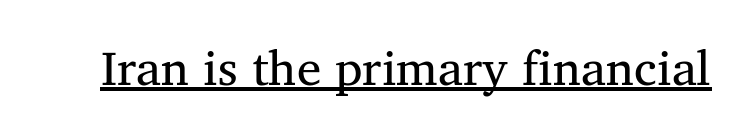
Check where the strokes stop: tiny serifs finish them off. A typographer would call this underscored text. The cut favours lightness, reaching ordinary text weight at its darkest. The passage shown is typed in a proportional face where columns would drift. Tracking here is standard; glyphs follow each other at the usual distance.
